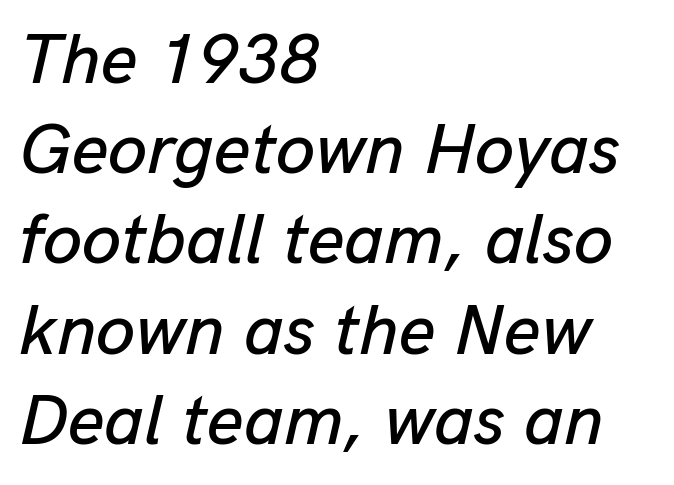
The image shows 71 px text type, italic (leaning right); set left-aligned, normal line spacing (1.27x), normal letter spacing, not underlined; low stroke contrast and a medium x-height.
